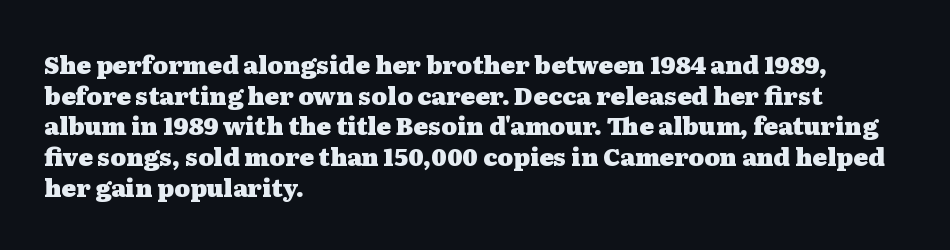
The image shows 24 px bold type, upright; set left-aligned, normal line spacing (1.28x), normal letter spacing, not underlined.
